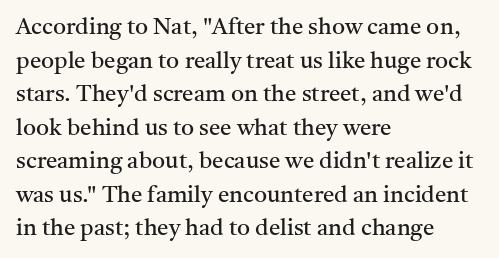
{"italic": "no", "bold": "no", "underline": "no", "align": "left", "line_spacing": "normal", "line_spacing_ratio": 1.46, "letter_spacing": "normal", "letter_spacing_em": 0.0, "glyph_px": 23}
